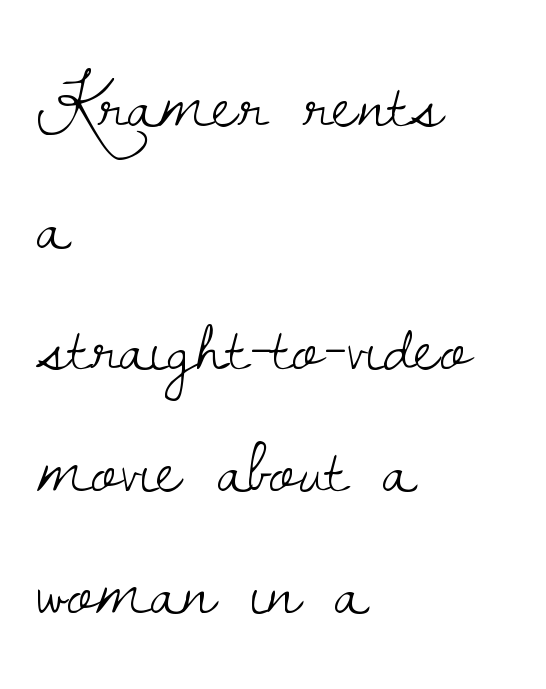
A normal amount of white space separates one row of letters from the next. If you drew a ruler down the left edge, every line would touch it. This is not heavy type; no bold has been used. Spacing between characters is what you'd get straight out of the box.
